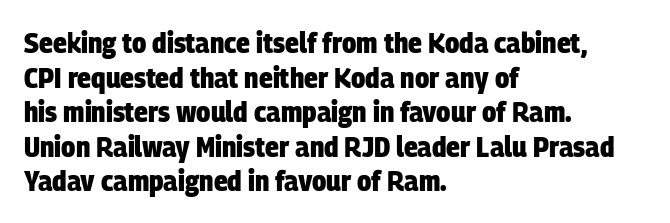
Q: Is the text bold? A: Yes.
Q: Is the typeface a serif or a sans-serif typeface? A: Sans-serif.
Q: Is the text underlined? A: No.
Q: How is the paragraph aligned? A: Left-aligned.
Q: Is the spacing between letters normal or unusually wide? A: Normal.
Q: Width (condensed, normal, or wide)? A: Condensed.
Q: Stroke contrast? A: Low.
Q: x-height? A: Large.
Q: Monospaced? A: No.
